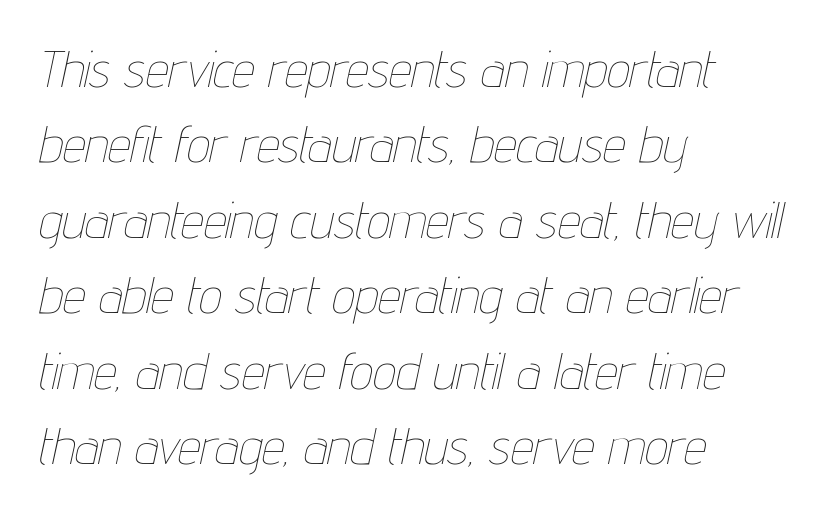
The image shows 51 px thin, condensed type, italic (leaning right); set left-aligned, normal line spacing (1.48x), normal letter spacing, not underlined; low stroke contrast and a medium x-height.
